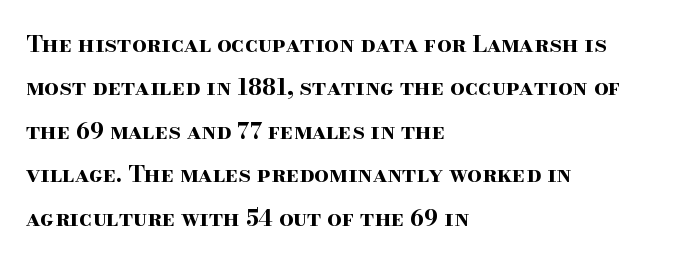
Q: Is the text bold? A: Yes.
Q: Is the text italic (slanted)? A: No, it is upright.
Q: Is the text underlined? A: No.
Q: How is the paragraph aligned? A: Left-aligned.
Q: Is the spacing between letters normal or unusually wide? A: Normal.
